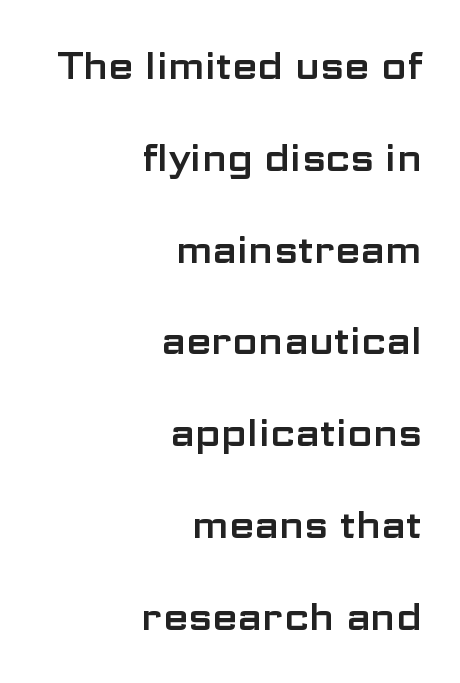
In terms of letterform style, serifs are entirely absent. Regarding leading, the lines here are spaced well apart. In CSS terms this would be text-align: right. Caption: standard tracking, unaltered. The zone under the glyphs is completely vacant. If you drew a line through each stem, it would be perfectly vertical.
